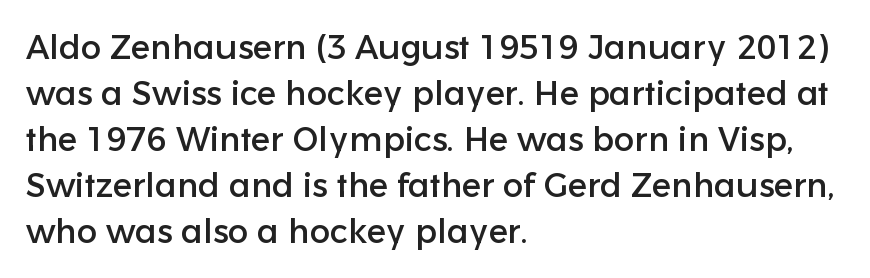
The space between consecutive lines is moderate. What kind of face is this? One without serifs — a sans. Every stem runs plumb, perpendicular to the baseline. Layout note: lines flush left. You could not count columns in this text — the font is proportionally spaced.
